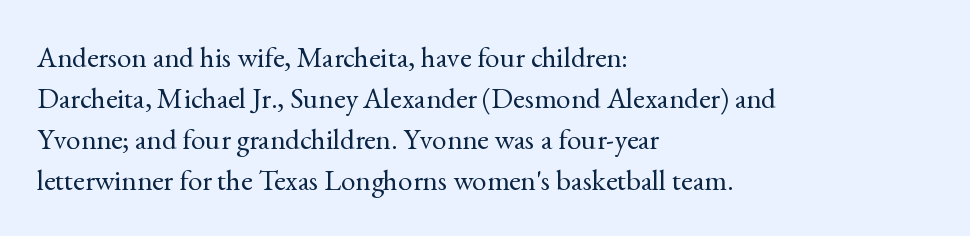
The image shows 29 px regular-weight serif type, upright; set left-aligned, normal line spacing (1.41x), normal letter spacing, not underlined; a small x-height.
